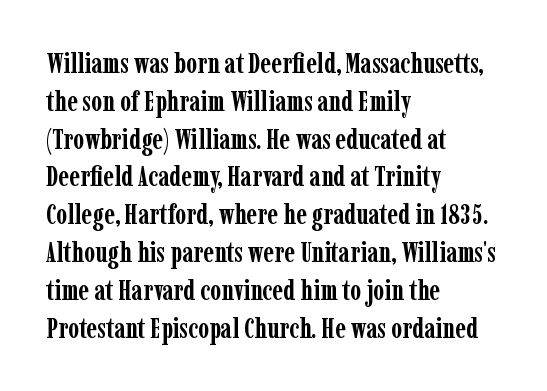
Thick stems and heavy bowls — unmistakably bold. Reading down the block, your eye returns to a fixed left position each line. The rows are spaced the way most documents space them. The passage shown is typed in a proportional face where columns would drift. In terms of letterspacing, this is plain default setting. When letters stand straight like this, we call the style roman or upright.
